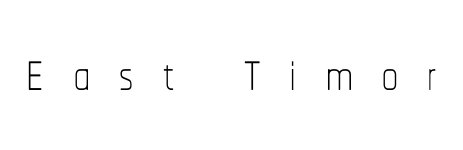
Q: Is the text bold? A: No.
Q: Is the text italic (slanted)? A: No, it is upright.
Q: Is the text underlined? A: No.
Q: Is the spacing between letters normal or unusually wide? A: Unusually wide.
Q: Width (condensed, normal, or wide)? A: Condensed.
Q: Stroke contrast? A: Low.
Q: x-height? A: Medium.
Q: Monospaced? A: No.
